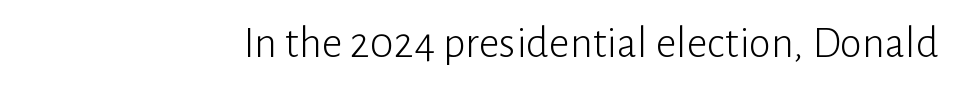
The image shows 45 px light sans-serif type, upright; set normal letter spacing, not underlined; low stroke contrast and a medium x-height.
